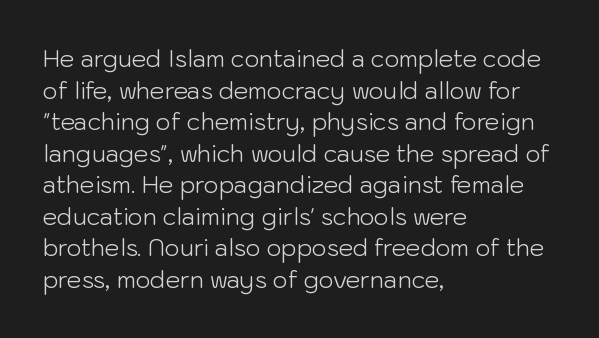
Q: Is the text bold? A: No.
Q: Is the text italic (slanted)? A: No, it is upright.
Q: Is the text underlined? A: No.
Q: How is the paragraph aligned? A: Left-aligned.
Q: Is the spacing between letters normal or unusually wide? A: Normal.
Q: Is the spacing between lines tight, normal or loose? A: Normal.
